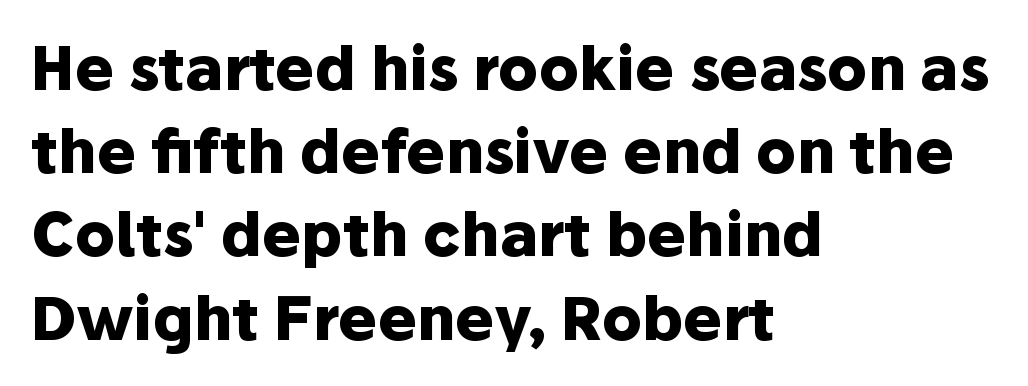
Q: Is the text bold? A: Yes.
Q: Is the text italic (slanted)? A: No, it is upright.
Q: Is the typeface a serif or a sans-serif typeface? A: Sans-serif.
Q: Is the text underlined? A: No.
Q: How is the paragraph aligned? A: Left-aligned.
Q: Is the spacing between letters normal or unusually wide? A: Normal.
Q: Is the spacing between lines tight, normal or loose? A: Normal.
Q: Width (condensed, normal, or wide)? A: Normal.
Q: Stroke contrast? A: Low.
Q: x-height? A: Medium.
Q: Monospaced? A: No.
